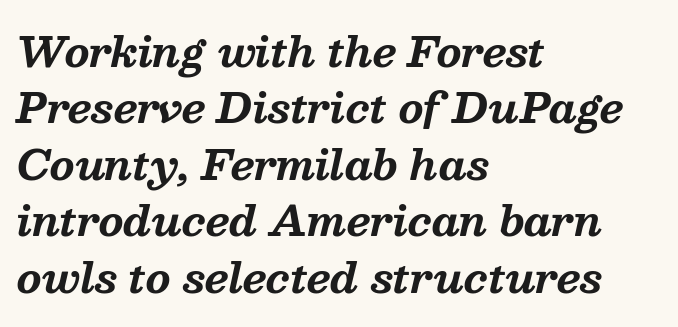
The compositor pushed each line to the left boundary. Notice how thick the strokes are: this is what a full bold looks like. Does the lettering tilt? It does — this is italic. The space directly below the letters is spotless. Think of a printed novel: that variable character pitch is what you see here. Successive baselines arrive at the customary interval.
